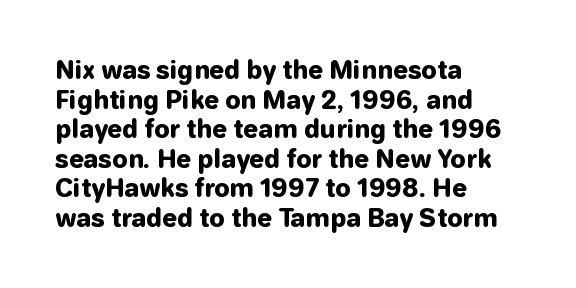
Nobody drew a line under any word here. The lettering stays uniformly vertical, giving the passage a roman look. Each word holds together tightly as a unit, with standard inter-letter gaps. A student would call this left alignment; a typographer would say flush left, rag right. Typographic density is high because the face is bold.
